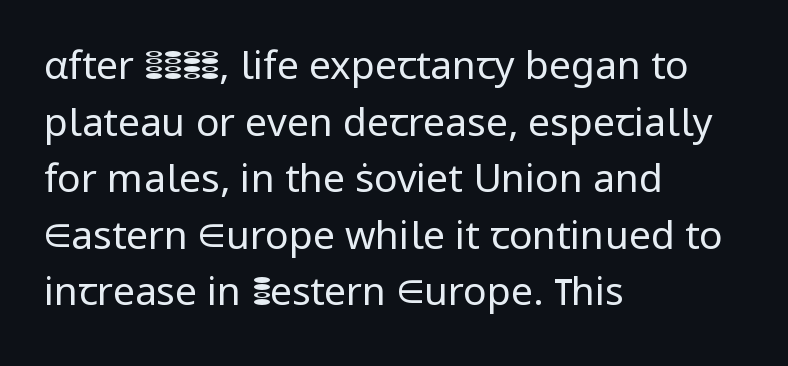
The image shows 39 px regular-weight sans-serif type, upright; set left-aligned, normal line spacing (1.45x), normal letter spacing, not underlined; low stroke contrast and a medium x-height.
